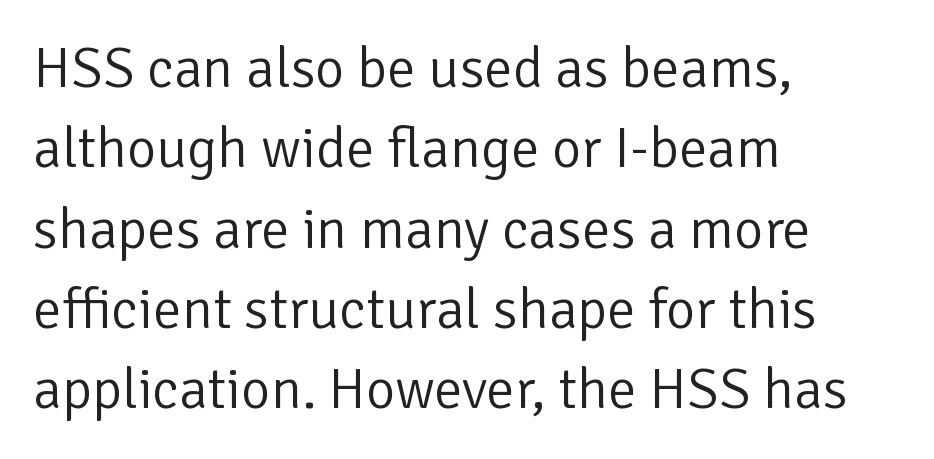
The zone under the glyphs is completely vacant. Do the characters align in a grid? No, the font is proportional. Teacher's note: observe the even left margin — that is flush-left alignment. To sum up the face: it is a sans, with no serifs.
